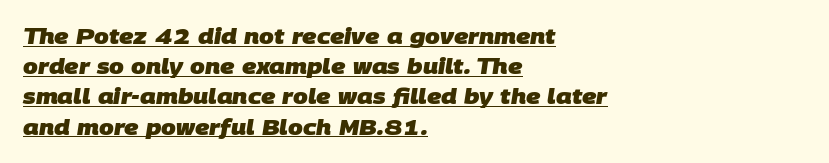
Caption: bold face, heavy strokes. Like a heading marked for emphasis, these lines bear an underscore. This sample keeps an unexceptional amount of space between lines. The passage is arranged the way most books set body copy — flush left.
